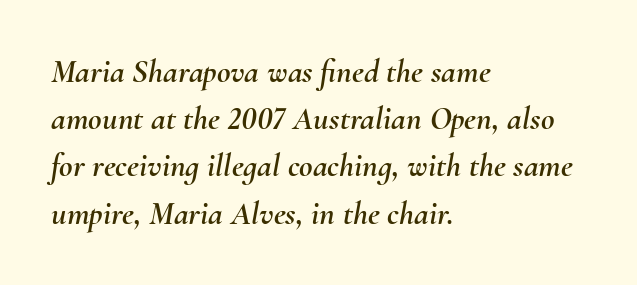
Short and long lines alike share a common starting point at left. One glance says typical: line gaps are just what's usual. Do the characters align in a grid? No, the font is proportional. Yep, that's italic — everything's leaning. Descenders are the only things crossing below the line. Nothing unusual about the tracking: characters are spaced as the font intends.
